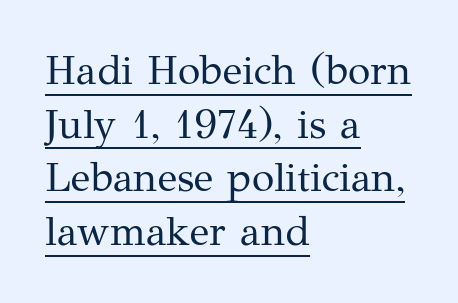
{"serif": "yes", "italic": "no", "bold": "no", "weight": "regular", "width": "normal", "stroke_contrast": "medium", "x_height": "medium", "monospaced": "no", "underline": "yes", "align": "left", "line_spacing": "normal", "line_spacing_ratio": 1.31, "letter_spacing": "normal", "letter_spacing_em": 0.0, "glyph_px": 41}
